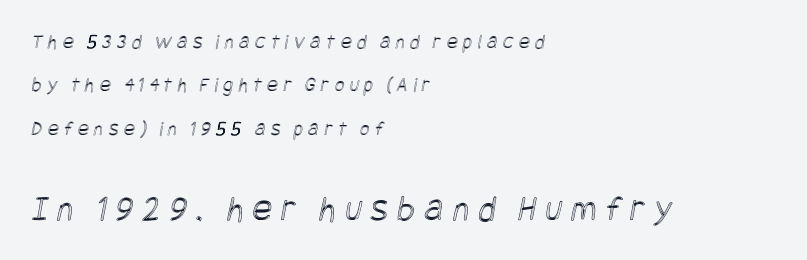
The image shows 37 px condensed type; set left-aligned, loose line spacing (2.06x), unusually wide letter spacing (+0.25 em), not underlined; the second (bottom) block is 1.76x larger; a large x-height.
